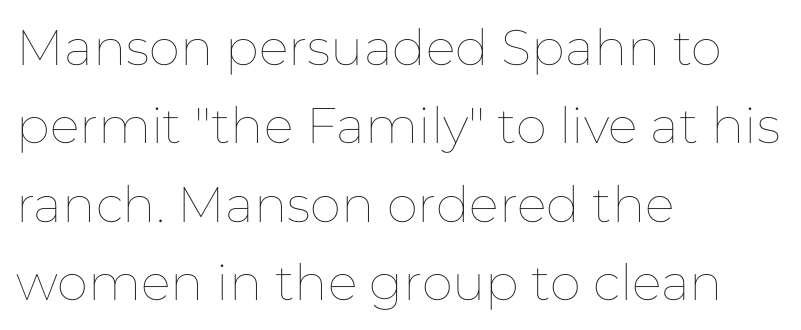
The leading is moderate, giving the passage an even texture. The strokes carry an ordinary text weight at most. Inter-character spacing is left at the font's built-in metrics. Descenders hang freely into open space.
